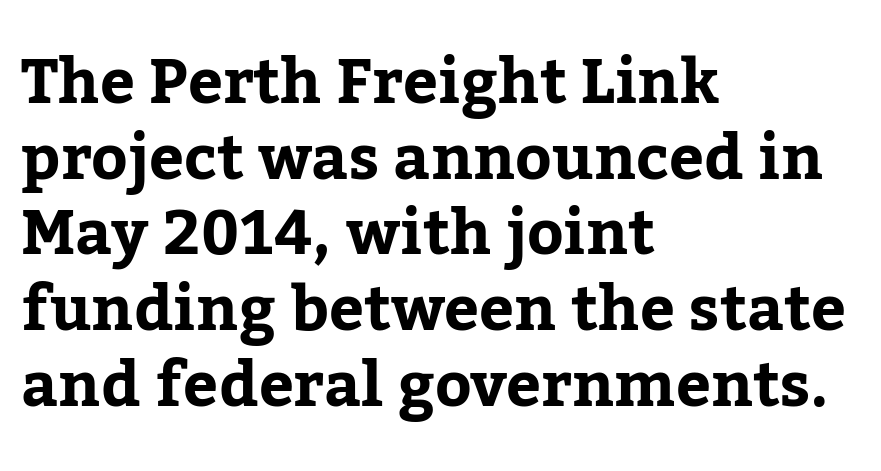
A student would call this left alignment; a typographer would say flush left, rag right. A clean baseline with only descenders dipping below it. Words appear dense and cohesive because spacing is normal. A dark, heavy texture on the line: the type is bold. Look at the bottom of the vertical strokes: they flare into serifs here. The letters stand straight up with perfectly vertical stems.
